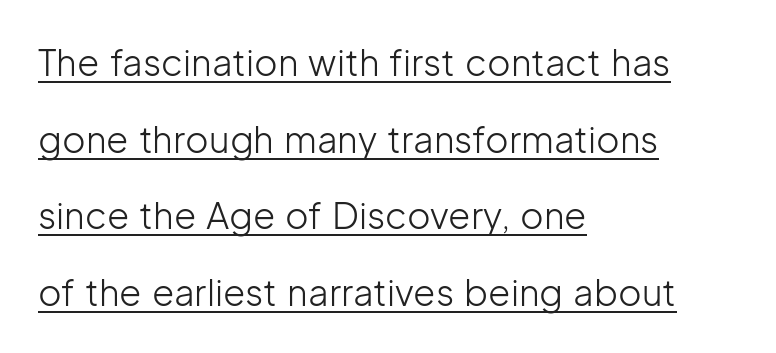
The image shows 36 px light sans-serif type, upright; set left-aligned, loose line spacing (2.13x), normal letter spacing, underlined; low stroke contrast and a medium x-height.
